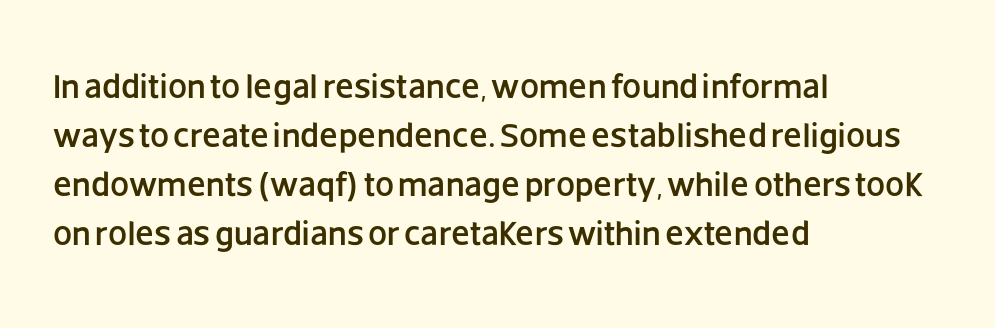
How are the letters spaced? Ordinarily, with no added tracking. The lettering stays uniformly vertical, giving the passage a roman look. A classic flush-left, rag-right setting is used for this passage. The gap between lines stays unmarked. The designer went with a sans here, leaving each stem footless.
